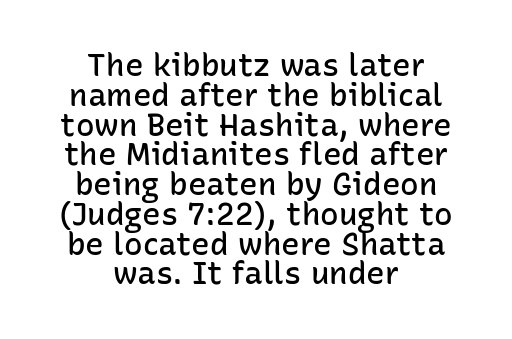
{"serif": "no", "italic": "no", "bold": "semi", "weight": "semibold", "width": "normal", "stroke_contrast": "low", "x_height": "medium", "monospaced": "no", "underline": "no", "align": "center", "line_spacing": "tight", "line_spacing_ratio": 0.96, "letter_spacing": "normal", "letter_spacing_em": 0.0, "glyph_px": 31}
